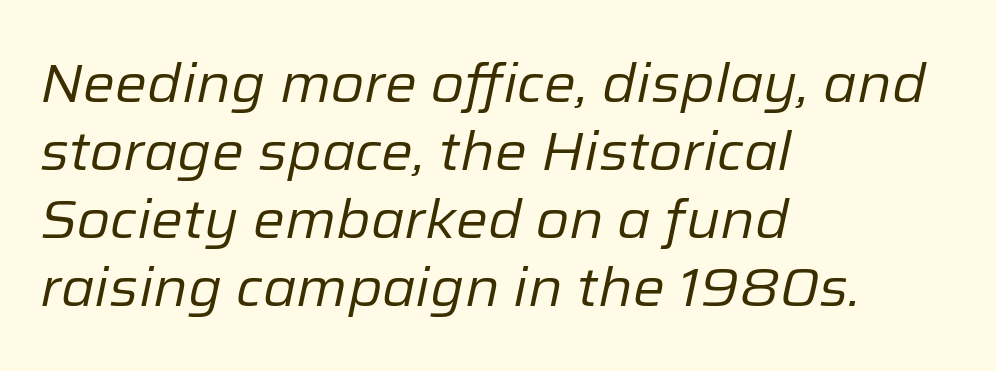
{"italic": "yes", "lean": "right", "slant_degrees": 12, "bold": "no", "weight": "regular", "width": "normal", "stroke_contrast": "low", "x_height": "medium", "monospaced": "no", "underline": "no", "align": "left", "line_spacing": "normal", "line_spacing_ratio": 1.26, "letter_spacing": "normal", "letter_spacing_em": 0.0, "glyph_px": 54}
